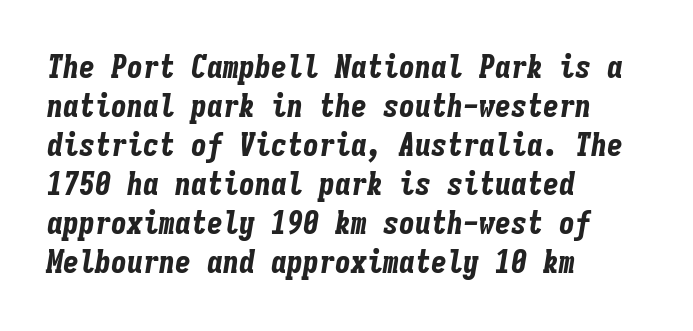
The image shows 32 px bold, condensed type, italic (leaning right), monospaced; set left-aligned, line spacing 1.22x, normal letter spacing, not underlined; low stroke contrast and a medium x-height.
